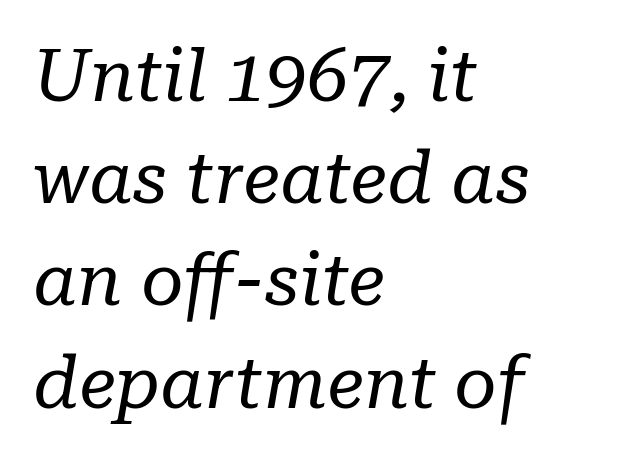
Q: Is the text bold? A: No.
Q: Is the text italic (slanted)? A: Yes, it leans right by about 10 degrees.
Q: Is the typeface a serif or a sans-serif typeface? A: Serif.
Q: Is the text underlined? A: No.
Q: How is the paragraph aligned? A: Left-aligned.
Q: Is the spacing between letters normal or unusually wide? A: Normal.
Q: Is the spacing between lines tight, normal or loose? A: Normal.
Q: Width (condensed, normal, or wide)? A: Normal.
Q: Stroke contrast? A: Low.
Q: x-height? A: Medium.
Q: Monospaced? A: No.
